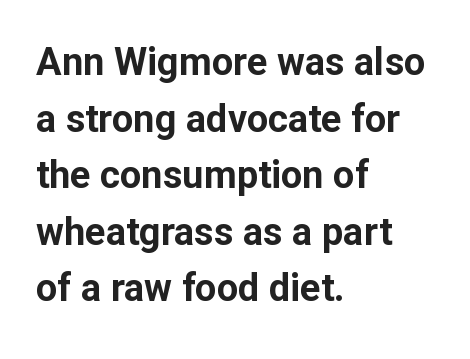
Q: Is the text bold? A: Yes.
Q: Is the text italic (slanted)? A: No, it is upright.
Q: Is the typeface a serif or a sans-serif typeface? A: Sans-serif.
Q: Is the text underlined? A: No.
Q: How is the paragraph aligned? A: Left-aligned.
Q: Is the spacing between letters normal or unusually wide? A: Normal.
Q: Is the spacing between lines tight, normal or loose? A: Normal.
Q: Width (condensed, normal, or wide)? A: Normal.
Q: Stroke contrast? A: Low.
Q: x-height? A: Medium.
Q: Monospaced? A: No.
